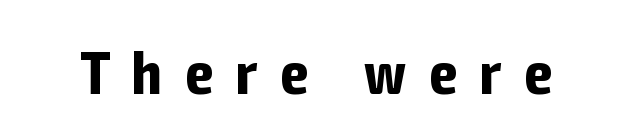
{"serif": "no", "italic": "no", "bold": "yes", "weight": "bold", "width": "condensed", "stroke_contrast": "low", "x_height": "medium", "monospaced": "no", "underline": "no", "letter_spacing": "wide", "letter_spacing_em": 0.38, "glyph_px": 60}
